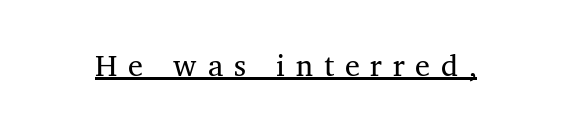
{"serif": "yes", "italic": "no", "bold": "no", "weight": "regular", "width": "normal", "stroke_contrast": "medium", "x_height": "medium", "monospaced": "no", "underline": "yes", "letter_spacing": "wide", "letter_spacing_em": 0.36, "glyph_px": 30}
